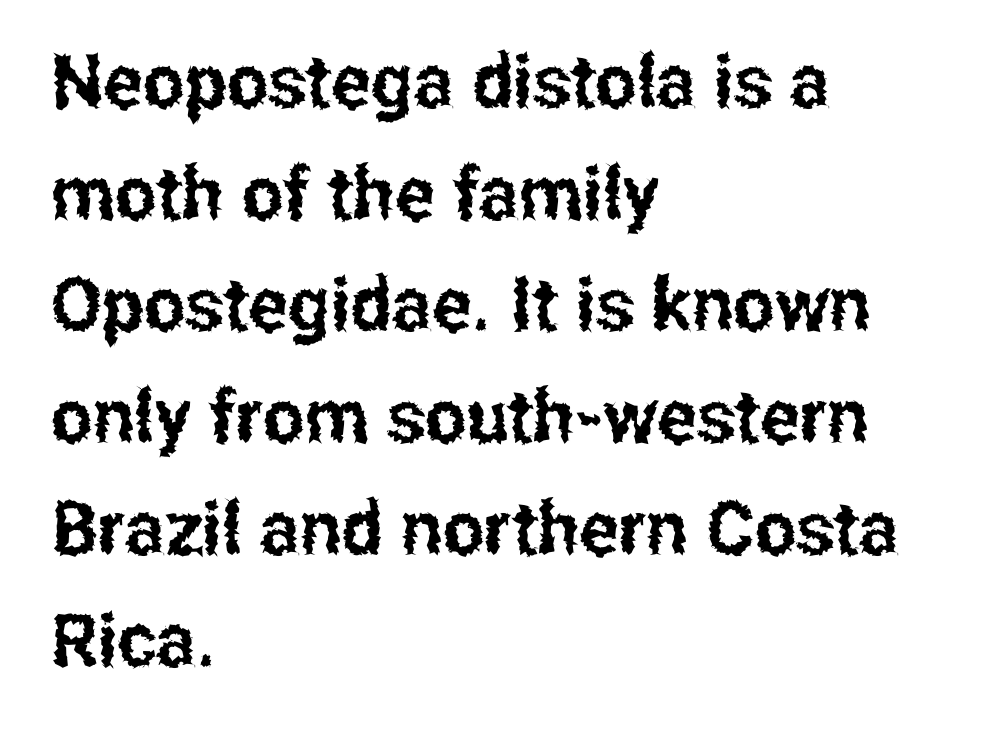
{"serif": "no", "italic": "no", "width": "condensed", "stroke_contrast": "low", "x_height": "medium", "monospaced": "no", "underline": "no", "align": "left", "line_spacing": "normal", "line_spacing_ratio": 1.51, "letter_spacing": "normal", "letter_spacing_em": 0.0, "glyph_px": 74}
